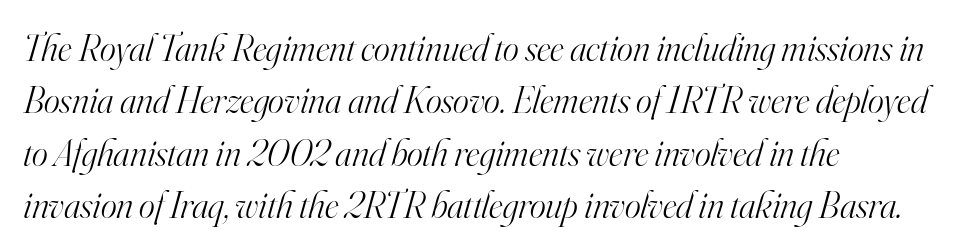
Q: Is the text bold? A: No.
Q: Is the text italic (slanted)? A: Yes, it leans right by about 16 degrees.
Q: Is the typeface a serif or a sans-serif typeface? A: Serif.
Q: Is the text underlined? A: No.
Q: How is the paragraph aligned? A: Left-aligned.
Q: Is the spacing between letters normal or unusually wide? A: Normal.
Q: Is the spacing between lines tight, normal or loose? A: Normal.
Q: Width (condensed, normal, or wide)? A: Normal.
Q: Stroke contrast? A: High.
Q: x-height? A: Small.
Q: Monospaced? A: No.
